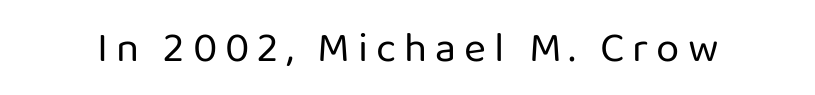
Q: Is the text bold? A: No.
Q: Is the text italic (slanted)? A: No, it is upright.
Q: Is the typeface a serif or a sans-serif typeface? A: Sans-serif.
Q: Is the text underlined? A: No.
Q: Width (condensed, normal, or wide)? A: Normal.
Q: Stroke contrast? A: Low.
Q: x-height? A: Medium.
Q: Monospaced? A: No.
